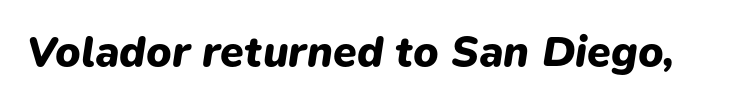
Q: Is the text bold? A: Yes.
Q: Is the text italic (slanted)? A: Yes, it leans right by about 9 degrees.
Q: Is the text underlined? A: No.
Q: Is the spacing between letters normal or unusually wide? A: Normal.
Q: Width (condensed, normal, or wide)? A: Normal.
Q: Stroke contrast? A: Low.
Q: x-height? A: Medium.
Q: Monospaced? A: No.
